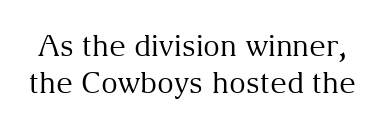
Q: Is the text bold? A: No.
Q: Is the text italic (slanted)? A: No, it is upright.
Q: Is the typeface a serif or a sans-serif typeface? A: Serif.
Q: Is the text underlined? A: No.
Q: Is the spacing between letters normal or unusually wide? A: Normal.
Q: Is the spacing between lines tight, normal or loose? A: Normal.
Q: Width (condensed, normal, or wide)? A: Normal.
Q: Stroke contrast? A: Medium.
Q: x-height? A: Medium.
Q: Monospaced? A: No.
